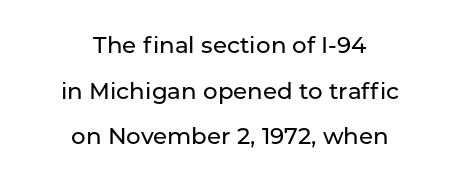
Posture: vertical. Tracking here is standard; glyphs follow each other at the usual distance. Students, observe: this is what heavily led, spacious text looks like. Descenders hang freely into open space. Typeset on center — no edge is straight.
